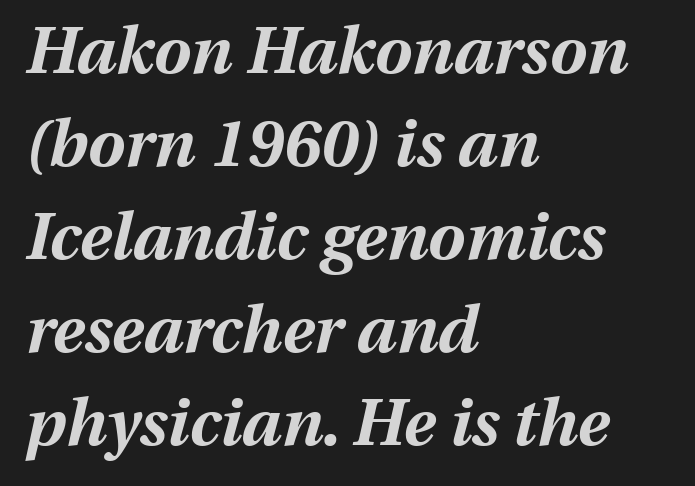
The image shows 66 px bold type, italic (leaning right); set left-aligned, normal line spacing (1.41x), normal letter spacing, not underlined; medium stroke contrast and a medium x-height.
